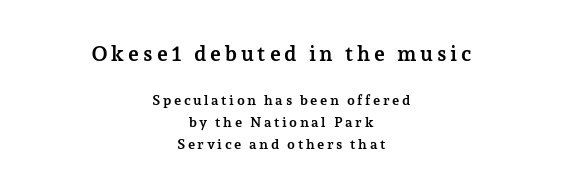
Posture: upright roman. Emphasis by weight is at full strength: bold. Horizontal bands of white between lines are of average thickness. Words float on clear page, feet unadorned. Notice how the passage keeps no hard edge, just a central spine. Here the first block reads like a headline and the second like body copy.
